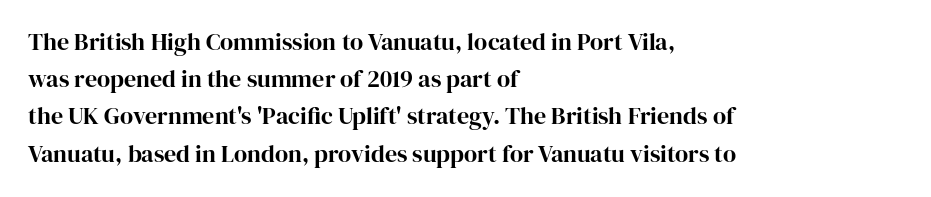
Q: Is the text italic (slanted)? A: No, it is upright.
Q: Is the text underlined? A: No.
Q: How is the paragraph aligned? A: Left-aligned.
Q: Is the spacing between letters normal or unusually wide? A: Normal.
Q: Is the spacing between lines tight, normal or loose? A: Normal.
